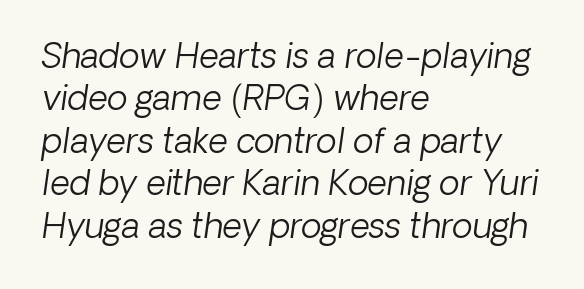
Rows of type keep a routine distance in the vertical direction. The space directly below the letters is spotless. A quiet, ordinary-to-light weight characterises the typeface. These lines are rendered in a variable-pitch font. All the whitespace from short lines collects on the right. The whole block is typeset with a tilt.
